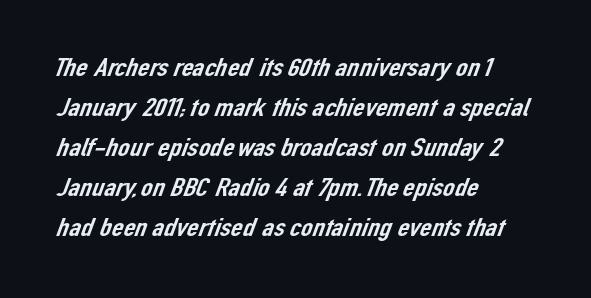
The image shows 26 px text type; set left-aligned, normal line spacing (1.54x), normal letter spacing, not underlined.
